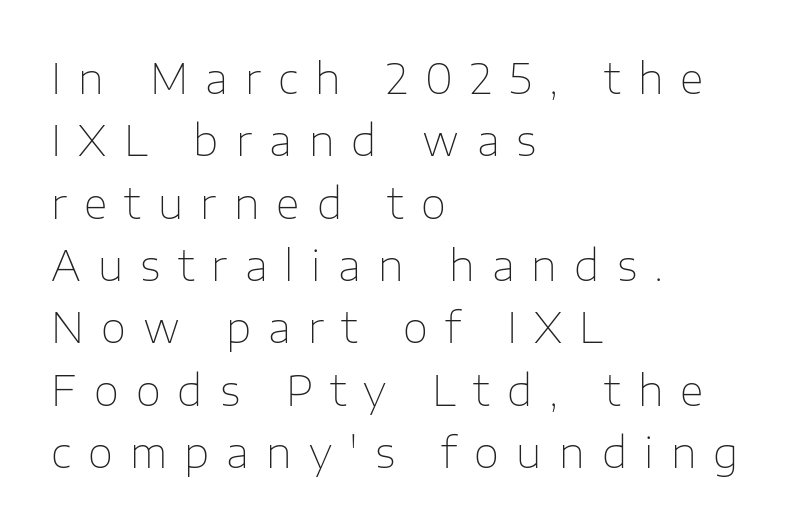
{"serif": "no", "italic": "no", "bold": "no", "weight": "thin", "width": "normal", "stroke_contrast": "low", "x_height": "medium", "monospaced": "no", "underline": "no", "align": "left", "line_spacing": "normal", "line_spacing_ratio": 1.52, "letter_spacing": "wide", "letter_spacing_em": 0.42, "glyph_px": 41}
